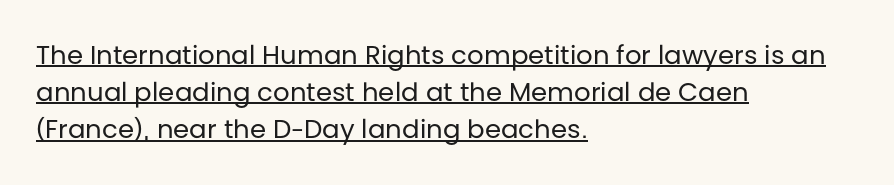
{"italic": "no", "bold": "no", "underline": "yes", "align": "left", "line_spacing": "normal", "line_spacing_ratio": 1.43, "letter_spacing": "normal", "letter_spacing_em": 0.0, "glyph_px": 26}
